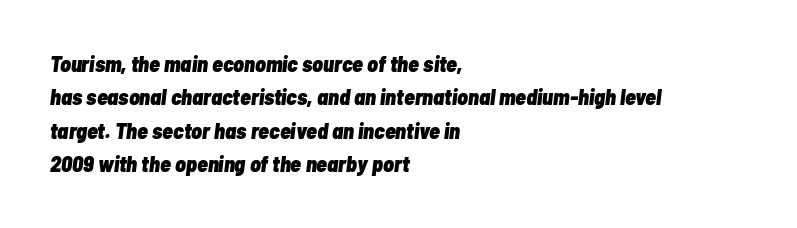
Q: Is the text bold? A: Yes.
Q: Is the text italic (slanted)? A: Yes, it leans right by about 7 degrees.
Q: Is the text underlined? A: No.
Q: How is the paragraph aligned? A: Left-aligned.
Q: Is the spacing between letters normal or unusually wide? A: Normal.
Q: Is the spacing between lines tight, normal or loose? A: Normal.
